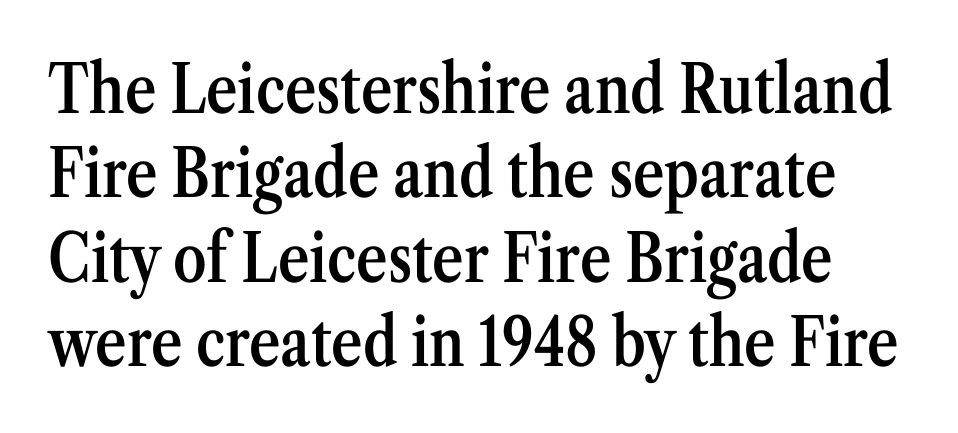
The image shows 67 px semibold, condensed serif type, upright; set normal line spacing (1.26x), normal letter spacing, not underlined; medium stroke contrast and a medium x-height.
